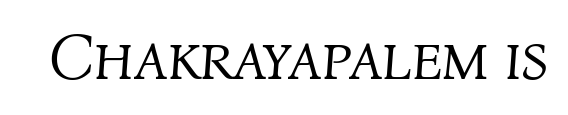
{"italic": "yes", "lean": "right", "slant_degrees": 4, "bold": "no", "weight": "light", "width": "normal", "stroke_contrast": "medium", "x_height": "medium", "monospaced": "no", "underline": "no", "letter_spacing": "normal", "letter_spacing_em": 0.0, "glyph_px": 65}
